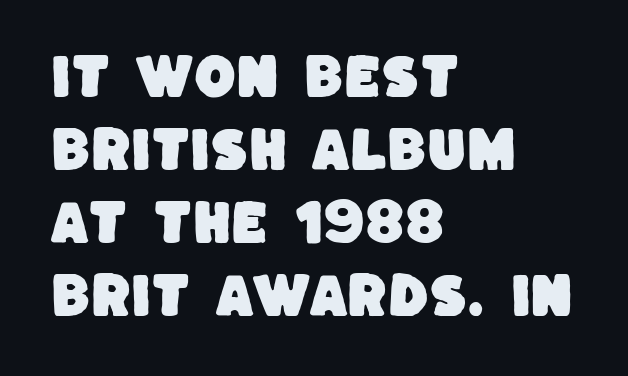
The image shows 48 px sans-serif type; set left-aligned, normal line spacing (1.52x), normal letter spacing, not underlined; low stroke contrast and a large x-height.
